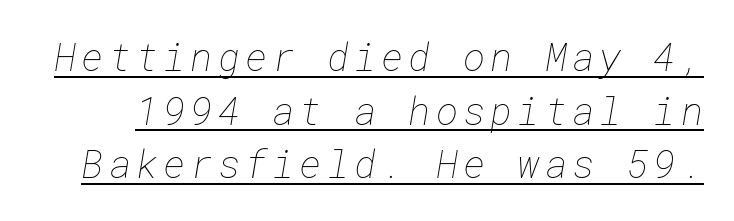
This reads as an unemphasized weight, regular at the heaviest. Is there much room between lines? A standard amount, neither cramped nor airy. These characters rest on top of a visible drawn line.
